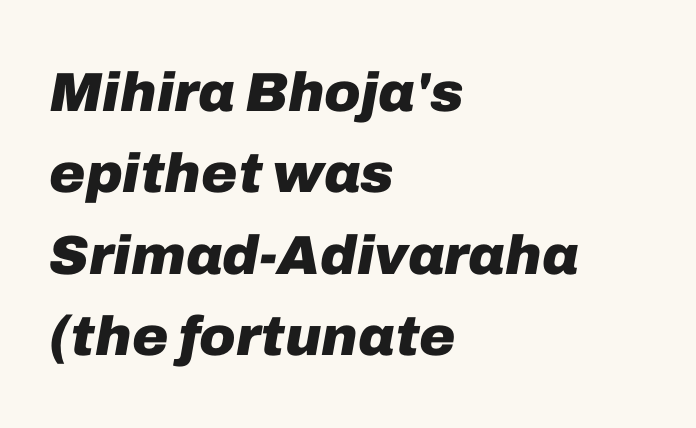
{"italic": "yes", "lean": "right", "slant_degrees": 10, "bold": "yes", "weight": "heavy", "width": "normal", "stroke_contrast": "low", "x_height": "medium", "monospaced": "no", "underline": "no", "align": "left", "line_spacing": "normal", "line_spacing_ratio": 1.48, "letter_spacing": "normal", "letter_spacing_em": 0.0, "glyph_px": 55}
